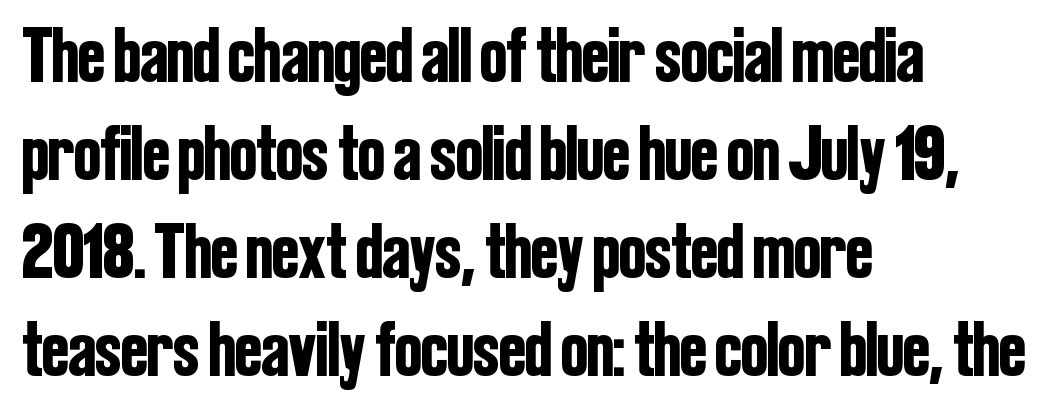
Visually the block forms a straight wall on the left and a jagged coastline on the right. Nope, not italic — everything's standing straight. Each letter's strokes conclude bluntly, with no projecting serifs. The space beneath each line is pristine and unruled. A typesetter would call this proportional, since set widths differ per character.
